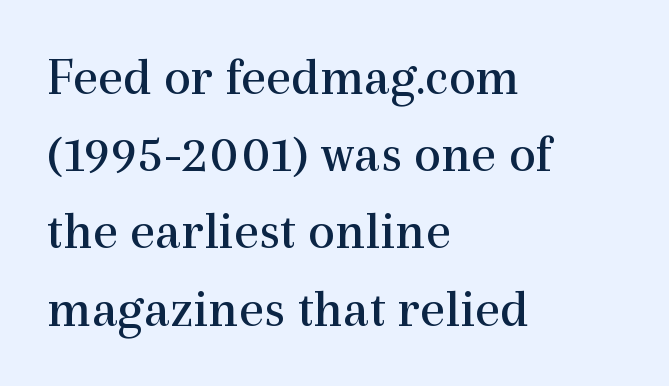
Summary of weight: not heavy and not bold. Words float on clear page, feet unadorned. Look at the bottom of the vertical strokes: they flare into serifs here. Does the lettering tilt? It doesn't — this is upright.
